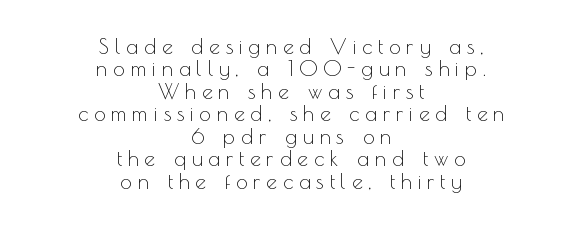
The image shows 21 px text type, upright; set centered, tight line spacing (1.07x), unusually wide letter spacing (+0.28 em), not underlined.
